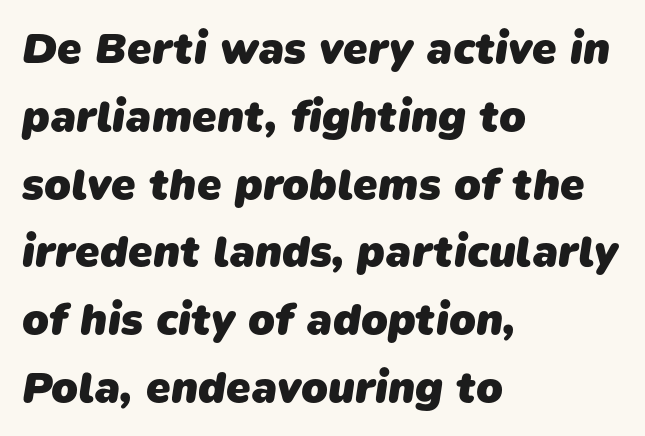
Q: Is the text bold? A: Yes.
Q: Is the typeface a serif or a sans-serif typeface? A: Sans-serif.
Q: Is the text underlined? A: No.
Q: How is the paragraph aligned? A: Left-aligned.
Q: Is the spacing between letters normal or unusually wide? A: Normal.
Q: Is the spacing between lines tight, normal or loose? A: Normal.
Q: Width (condensed, normal, or wide)? A: Normal.
Q: Stroke contrast? A: Low.
Q: x-height? A: Medium.
Q: Monospaced? A: No.
